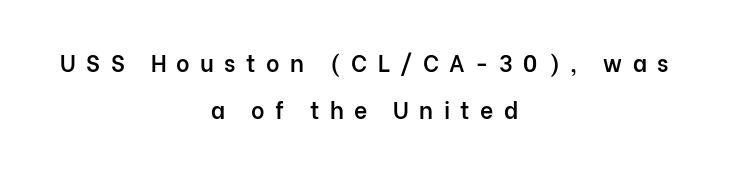
{"italic": "no", "bold": "semi", "underline": "no", "align": "center", "line_spacing": "loose", "line_spacing_ratio": 2.05, "letter_spacing": "wide", "letter_spacing_em": 0.45, "glyph_px": 23}
